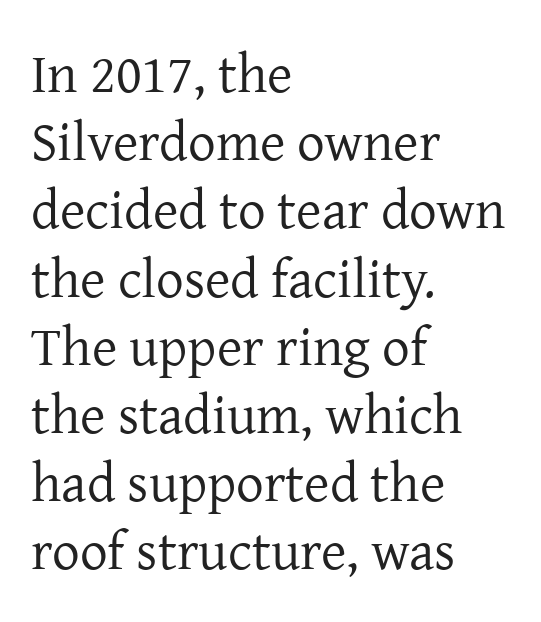
The image shows 55 px regular-weight serif type, upright; set left-aligned, line spacing 1.24x, normal letter spacing, not underlined; low stroke contrast and a medium x-height.
